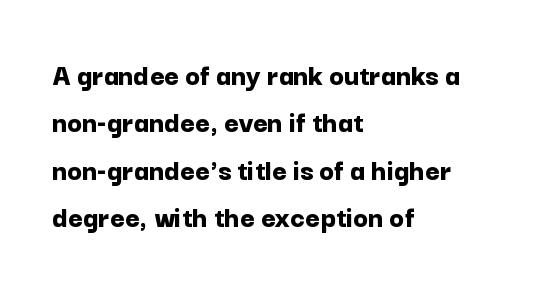
The image shows 31 px bold sans-serif type, upright; set left-aligned, normal line spacing (1.53x), normal letter spacing, not underlined; low stroke contrast and a medium x-height.
